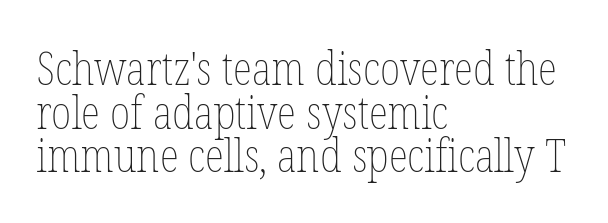
Reading down the column, the eye jumps only a short way to each next line. Visually the block forms a straight wall on the left and a jagged coastline on the right. Letters rest on an invisible, unmarked baseline. The type sits square on the baseline with zero lean.
